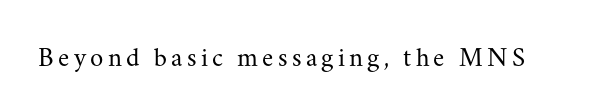
Q: Is the text bold? A: No.
Q: Is the text italic (slanted)? A: No, it is upright.
Q: Is the text underlined? A: No.
